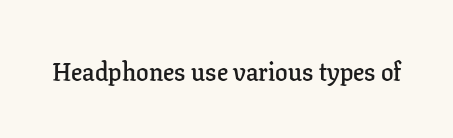
Q: Is the text bold? A: Semi-bold.
Q: Is the text italic (slanted)? A: No, it is upright.
Q: Is the text underlined? A: No.
Q: Is the spacing between letters normal or unusually wide? A: Normal.
